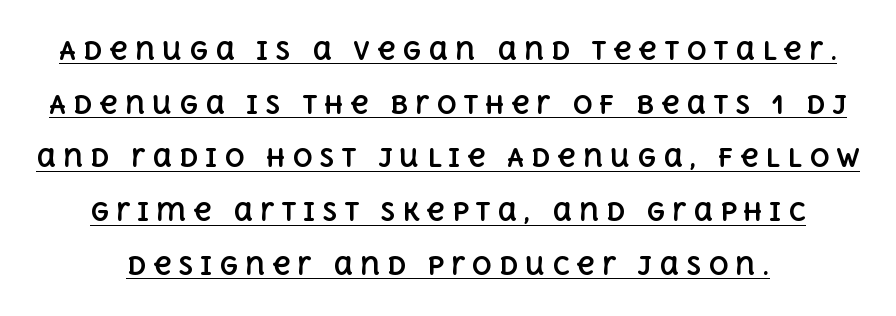
The tracking reads as deliberately expanded to a designer's eye. You can tell it's not italic because the verticals are truly vertical. You can see a thin bar hugging the bottom of the glyphs. Does the leading feel generous? Absolutely, it's lavish. Caption: bold face, heavy strokes.
